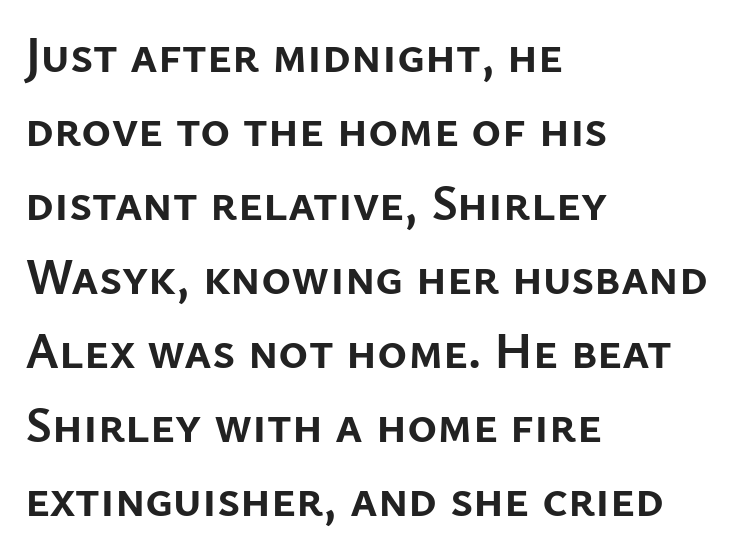
{"serif": "no", "italic": "no", "bold": "yes", "weight": "semibold", "width": "normal", "stroke_contrast": "low", "x_height": "medium", "monospaced": "no", "underline": "no", "align": "left", "line_spacing": "normal", "line_spacing_ratio": 1.45, "letter_spacing": "normal", "letter_spacing_em": 0.0, "glyph_px": 51}
